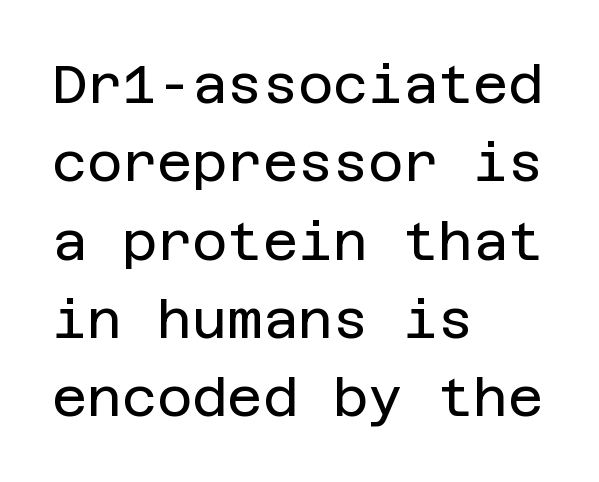
The image shows 54 px regular-weight sans-serif type, upright; set left-aligned, normal line spacing (1.45x), normal letter spacing, not underlined; low stroke contrast and a large x-height.
